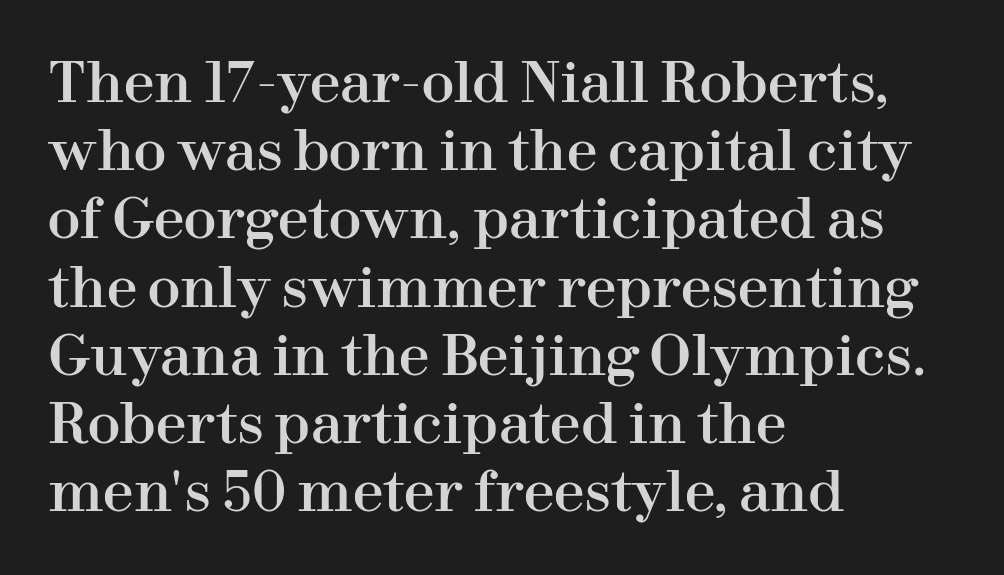
Q: Is the text italic (slanted)? A: No, it is upright.
Q: Is the typeface a serif or a sans-serif typeface? A: Serif.
Q: Is the text underlined? A: No.
Q: How is the paragraph aligned? A: Left-aligned.
Q: Is the spacing between letters normal or unusually wide? A: Normal.
Q: Width (condensed, normal, or wide)? A: Normal.
Q: Stroke contrast? A: High.
Q: x-height? A: Medium.
Q: Monospaced? A: No.
